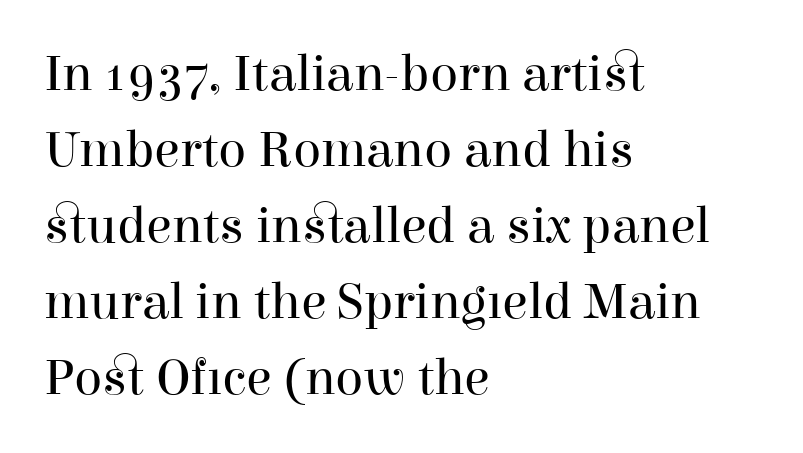
Q: Is the text bold? A: No.
Q: Is the text italic (slanted)? A: No, it is upright.
Q: Is the typeface a serif or a sans-serif typeface? A: Serif.
Q: Is the text underlined? A: No.
Q: How is the paragraph aligned? A: Left-aligned.
Q: Is the spacing between letters normal or unusually wide? A: Normal.
Q: Is the spacing between lines tight, normal or loose? A: Normal.
Q: Width (condensed, normal, or wide)? A: Normal.
Q: Stroke contrast? A: High.
Q: x-height? A: Medium.
Q: Monospaced? A: No.
